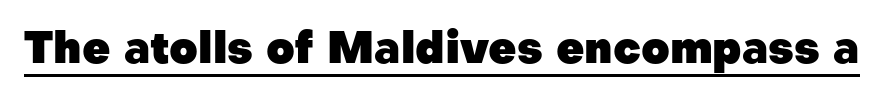
Q: Is the text bold? A: Yes.
Q: Is the text italic (slanted)? A: No, it is upright.
Q: Is the typeface a serif or a sans-serif typeface? A: Sans-serif.
Q: Is the text underlined? A: Yes.
Q: Is the spacing between letters normal or unusually wide? A: Normal.
Q: Width (condensed, normal, or wide)? A: Normal.
Q: Stroke contrast? A: Low.
Q: x-height? A: Medium.
Q: Monospaced? A: No.
